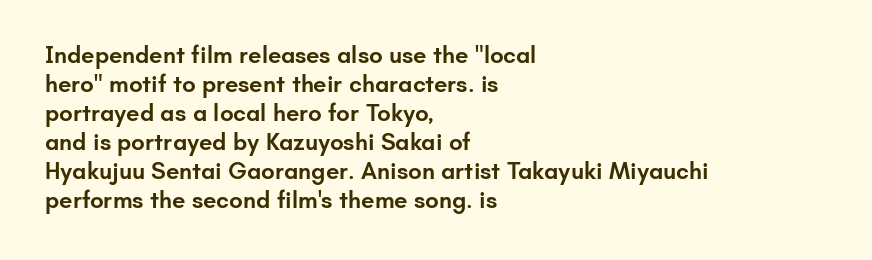
The image shows 24 px text type, upright; set left-aligned, line spacing 1.21x, normal letter spacing, not underlined.
